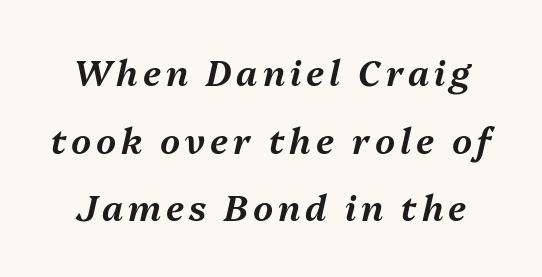
{"italic": "yes", "lean": "right", "slant_degrees": 13, "width": "normal", "stroke_contrast": "medium", "x_height": "medium", "monospaced": "no", "underline": "no", "line_spacing": "loose", "line_spacing_ratio": 1.93, "glyph_px": 35}
